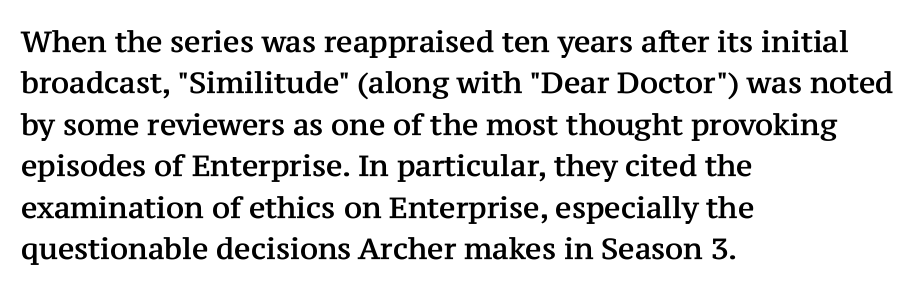
The image shows 29 px serif type, upright; set left-aligned, normal line spacing (1.43x), normal letter spacing, not underlined; medium stroke contrast and a medium x-height.
